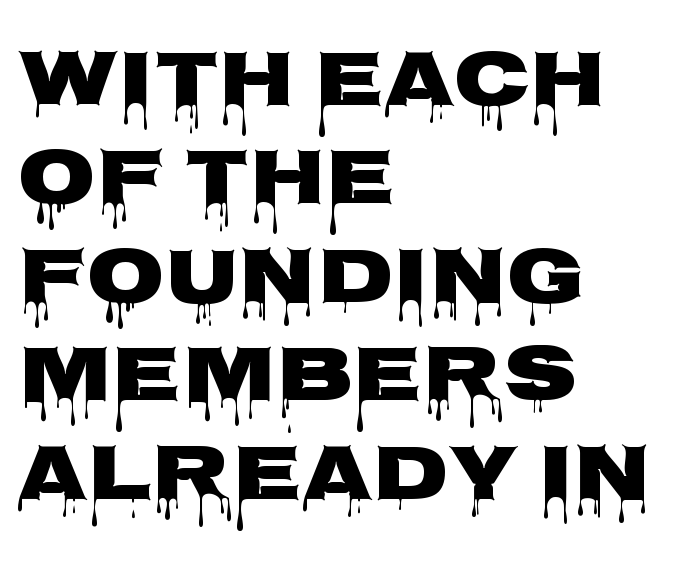
{"serif": "no", "italic": "no", "bold": "yes", "weight": "heavy", "width": "wide", "stroke_contrast": "low", "x_height": "large", "monospaced": "no", "underline": "no", "align": "left", "line_spacing_ratio": 1.23, "letter_spacing": "normal", "letter_spacing_em": 0.0, "glyph_px": 80}
